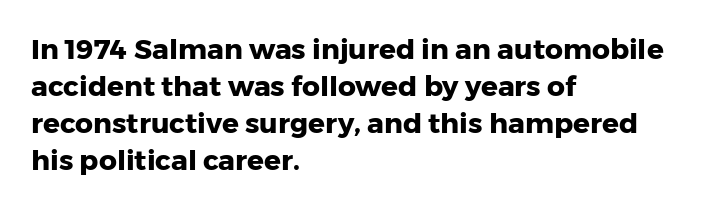
The image shows 28 px heavy sans-serif type, upright; set left-aligned, normal line spacing (1.32x), normal letter spacing, not underlined; low stroke contrast and a medium x-height.
